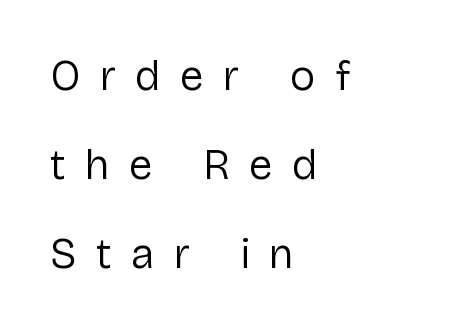
{"serif": "no", "italic": "no", "bold": "no", "weight": "regular", "width": "normal", "stroke_contrast": "low", "x_height": "medium", "monospaced": "no", "underline": "no", "align": "left", "line_spacing": "loose", "line_spacing_ratio": 2.07, "letter_spacing": "wide", "letter_spacing_em": 0.45, "glyph_px": 43}
